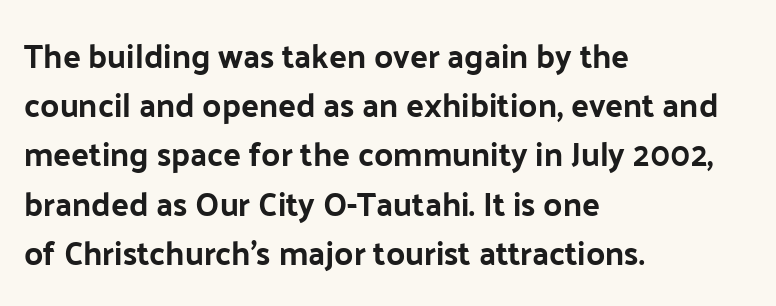
The passage shown has conventional tracking throughout. Varying glyph widths throughout — classic text-font behaviour. Posture: vertical. Vertical spacing — default. Nothing sits at the stroke ends, so this counts as sans-serif. This rendering features lettering with no underline.
